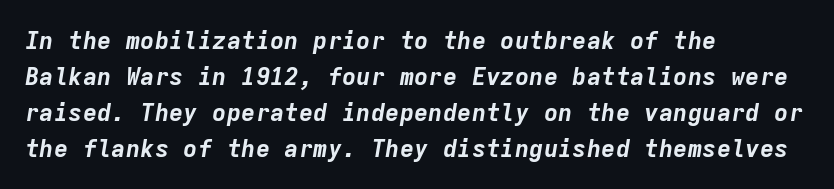
{"italic": "yes", "lean": "right", "slant_degrees": 9, "bold": "yes", "underline": "no", "align": "left", "line_spacing": "normal", "line_spacing_ratio": 1.5, "letter_spacing": "normal", "letter_spacing_em": 0.0, "glyph_px": 24}
